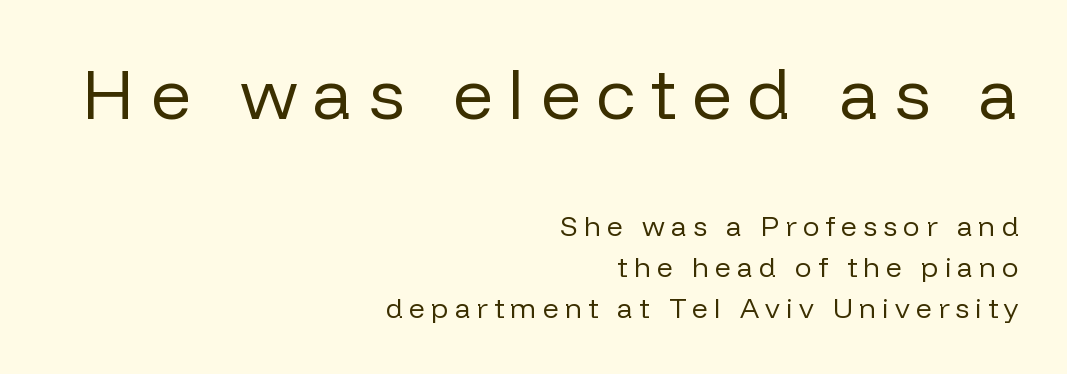
Stroke terminals: plain, sans-serif. Regular leading. Glance below the letters and you will spot only blank space. You could not count columns in this text — the font is proportionally spaced. Display-style spreading of the glyphs; the letterfit is very open. Style check: upright.
